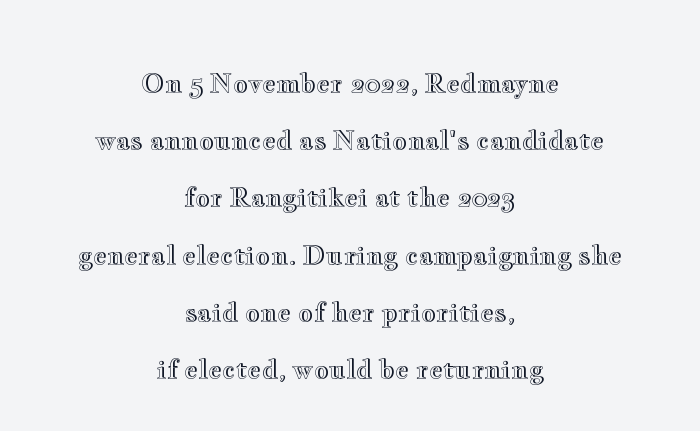
Any mark beneath the type? The region is blank. Nope, not italic — everything's standing straight. If you folded the block vertically in half, each line would mirror itself in length. The block of text is sparse from top to bottom, with ample space between rows.
